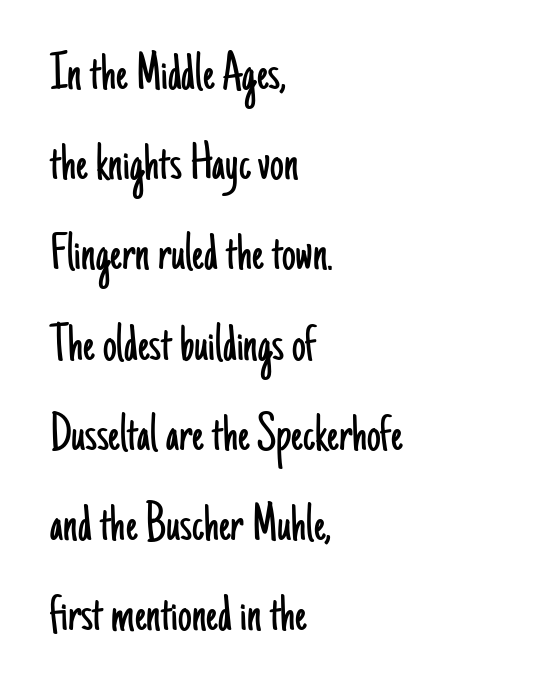
Q: Is the text bold? A: No.
Q: Is the text italic (slanted)? A: No, it is upright.
Q: Is the typeface a serif or a sans-serif typeface? A: Sans-serif.
Q: Is the text underlined? A: No.
Q: How is the paragraph aligned? A: Left-aligned.
Q: Is the spacing between letters normal or unusually wide? A: Normal.
Q: Is the spacing between lines tight, normal or loose? A: Normal.
Q: Width (condensed, normal, or wide)? A: Condensed.
Q: Stroke contrast? A: Low.
Q: x-height? A: Small.
Q: Monospaced? A: No.
